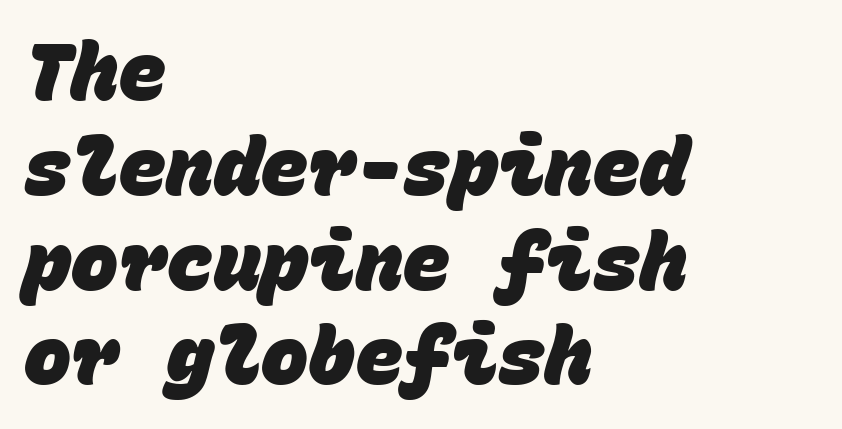
Q: Is the text bold? A: Yes.
Q: Is the typeface a serif or a sans-serif typeface? A: Sans-serif.
Q: Is the text underlined? A: No.
Q: How is the paragraph aligned? A: Left-aligned.
Q: Is the spacing between letters normal or unusually wide? A: Normal.
Q: Width (condensed, normal, or wide)? A: Normal.
Q: Stroke contrast? A: Low.
Q: x-height? A: Large.
Q: Monospaced? A: Yes.
